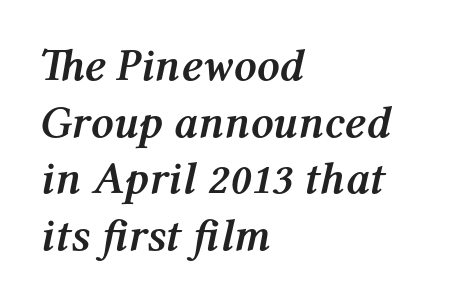
Each glyph is drawn with heavy, bold strokes. Compared with a centered layout, this one pins lines to the left instead. Lines of text with bare space underneath. Looks like regular typesetting: each glyph gets only the width it needs. Caption: standard tracking, unaltered.
